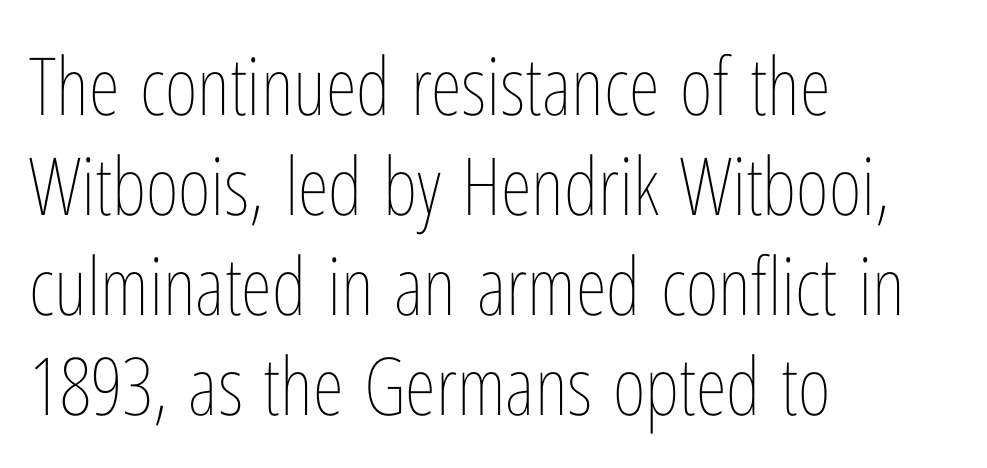
The image shows 80 px thin, condensed type, upright; set left-aligned, normal line spacing (1.25x), normal letter spacing, not underlined; low stroke contrast and a medium x-height.
